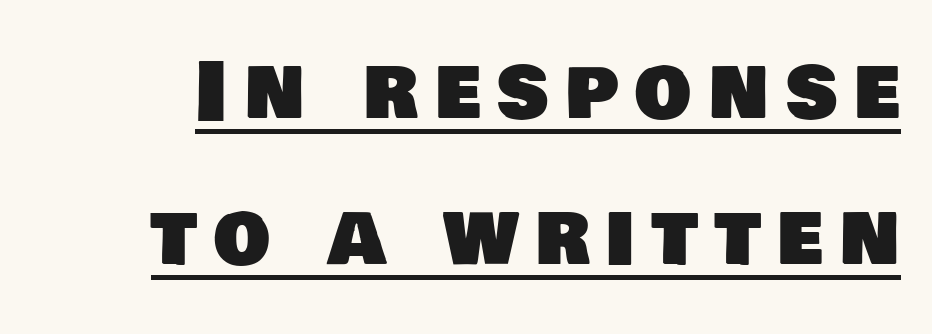
Q: Is the typeface a serif or a sans-serif typeface? A: Sans-serif.
Q: Is the text underlined? A: Yes.
Q: Is the spacing between letters normal or unusually wide? A: Unusually wide.
Q: Width (condensed, normal, or wide)? A: Normal.
Q: Stroke contrast? A: Low.
Q: x-height? A: Large.
Q: Monospaced? A: No.
